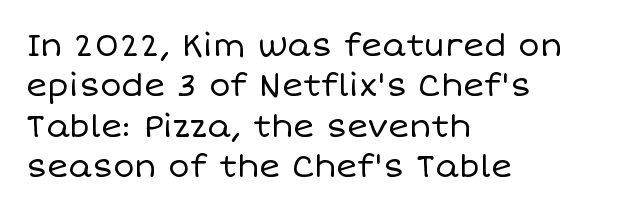
The image shows 32 px regular-weight type, upright; set left-aligned, normal line spacing (1.26x), normal letter spacing, not underlined; low stroke contrast and a large x-height.
